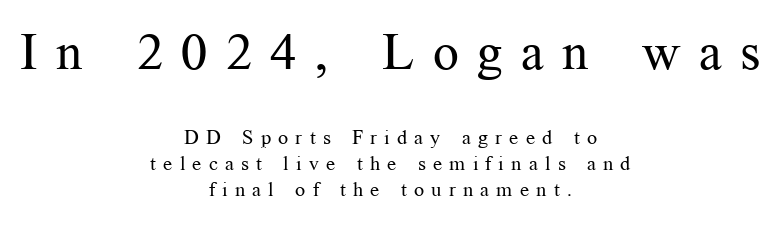
Q: Is the text bold? A: No.
Q: Is the text italic (slanted)? A: No, it is upright.
Q: Is the typeface a serif or a sans-serif typeface? A: Serif.
Q: Is the text underlined? A: No.
Q: How is the paragraph aligned? A: Centered.
Q: Is the spacing between letters normal or unusually wide? A: Unusually wide.
Q: Is the spacing between lines tight, normal or loose? A: Normal.
Q: Which block of text is set in a larger size, the first (top) or the second (bottom)? A: The first (top) one.
Q: Width (condensed, normal, or wide)? A: Normal.
Q: Stroke contrast? A: Medium.
Q: x-height? A: Medium.
Q: Monospaced? A: No.
